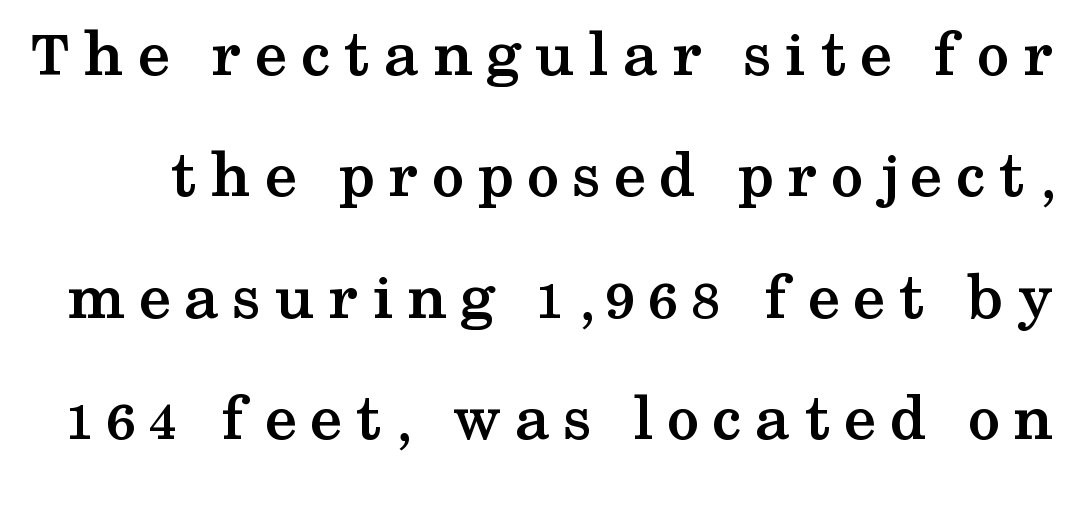
{"serif": "yes", "italic": "no", "bold": "yes", "weight": "semibold", "width": "wide", "stroke_contrast": "medium", "x_height": "medium", "monospaced": "no", "underline": "no", "line_spacing_ratio": 1.84, "letter_spacing": "wide", "letter_spacing_em": 0.2, "glyph_px": 66}
